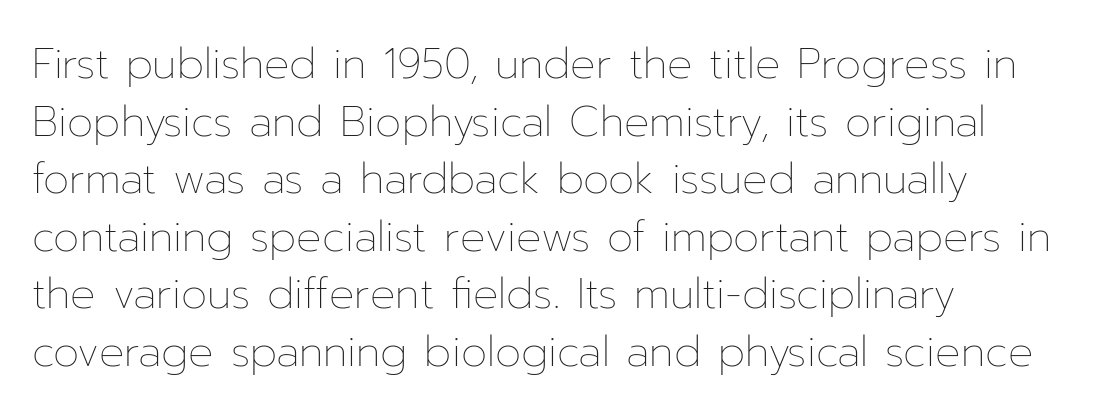
{"italic": "no", "bold": "no", "weight": "thin", "width": "normal", "stroke_contrast": "low", "x_height": "medium", "monospaced": "no", "underline": "no", "align": "left", "line_spacing": "normal", "line_spacing_ratio": 1.37, "letter_spacing": "normal", "letter_spacing_em": 0.0, "glyph_px": 42}
